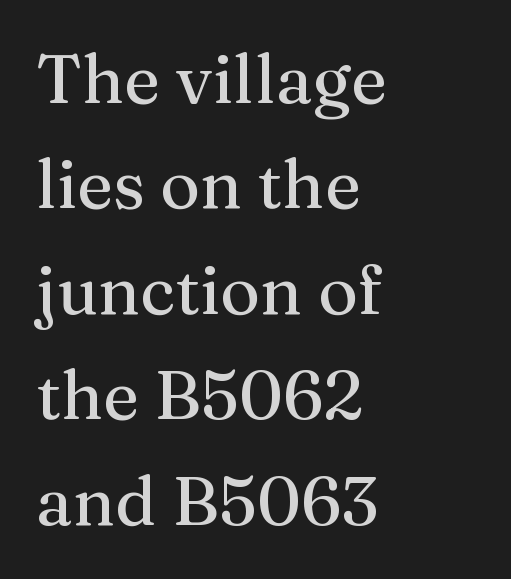
Q: Is the text italic (slanted)? A: No, it is upright.
Q: Is the typeface a serif or a sans-serif typeface? A: Serif.
Q: Is the text underlined? A: No.
Q: How is the paragraph aligned? A: Left-aligned.
Q: Is the spacing between letters normal or unusually wide? A: Normal.
Q: Is the spacing between lines tight, normal or loose? A: Normal.
Q: Width (condensed, normal, or wide)? A: Normal.
Q: Stroke contrast? A: Medium.
Q: x-height? A: Medium.
Q: Monospaced? A: No.
